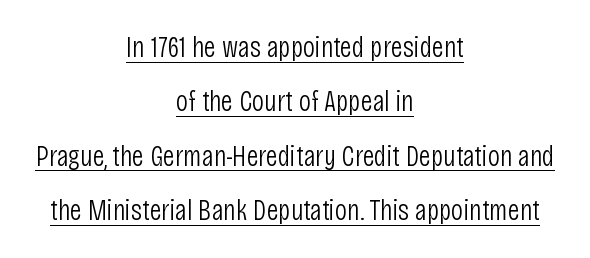
Stroke terminals: plain, sans-serif. Posture: vertical. The text block is weighted toward neither margin, spreading evenly from the middle. Character widths vary here, with narrow letters taking less room than wide ones. Weight: regular or lighter.
